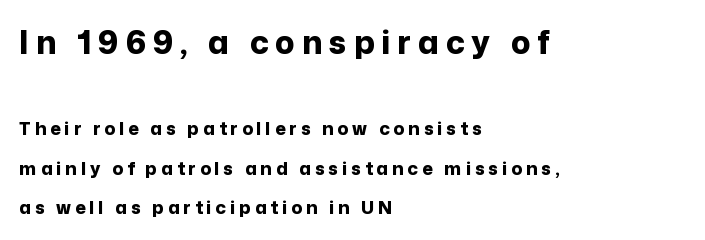
{"serif": "no", "italic": "no", "bold": "yes", "weight": "bold", "width": "normal", "stroke_contrast": "low", "x_height": "medium", "monospaced": "no", "underline": "no", "align": "left", "line_spacing": "loose", "line_spacing_ratio": 2.2, "letter_spacing": "wide", "letter_spacing_em": 0.22, "larger_block": "first", "size_ratio": 1.78, "glyph_px": 32}
